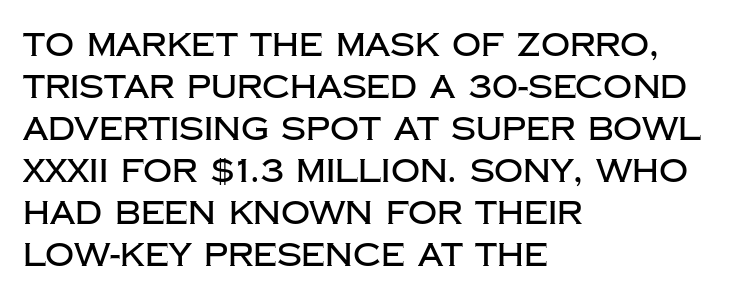
The horizontal fit of the characters is conventional and even. The lettering holds an erect, upright posture throughout. Compared with typical paragraphs, the rows here are spaced about the same. You could not count columns in this text — the font is proportionally spaced. Underline: absent. Each letter's strokes conclude bluntly, with no projecting serifs.
